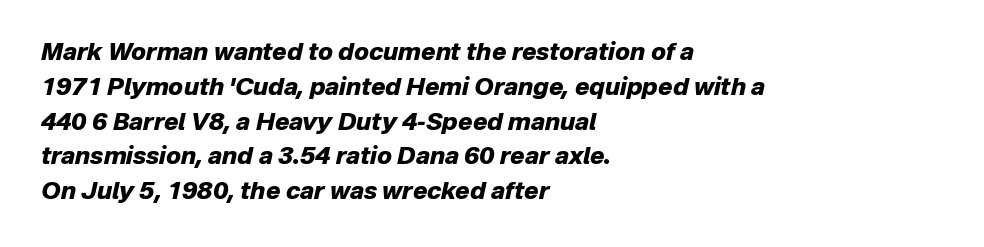
The lines are quadded left. Does the leading feel generous? No, just average. There is no visible air inserted between adjacent glyphs. Quick note: underline off. The lettering tilts uniformly, giving the passage an italic look.
